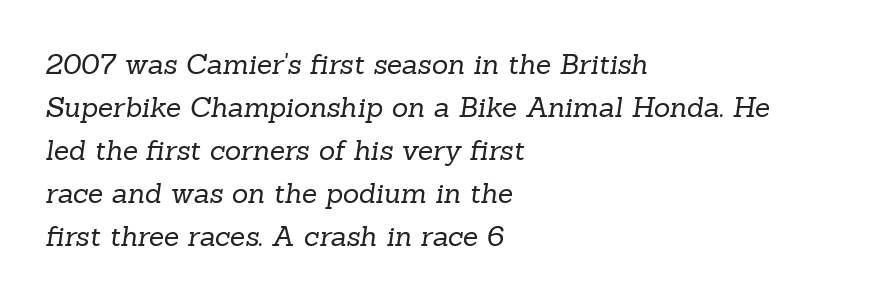
Clear beneath every line of the passage. The block of text has a typical density, with ordinary space between rows. Visually the block forms a straight wall on the left and a jagged coastline on the right. The passage shown is not bold in any degree. Character widths vary here, with narrow letters taking less room than wide ones.
